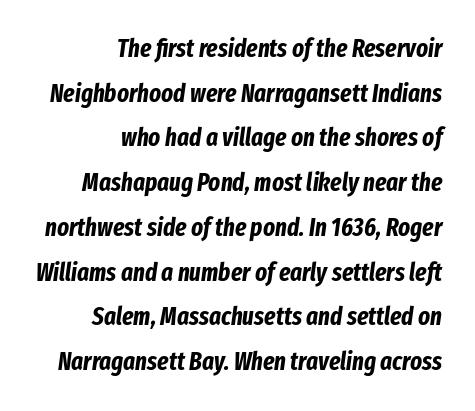
{"italic": "yes", "lean": "right", "slant_degrees": 8, "bold": "yes", "underline": "no", "align": "right", "line_spacing_ratio": 1.79, "letter_spacing": "normal", "letter_spacing_em": 0.0, "glyph_px": 25}
